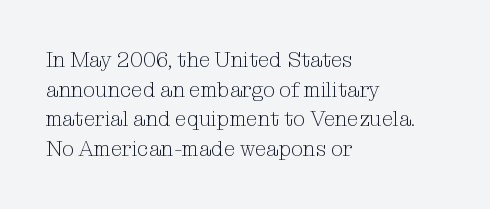
{"italic": "no", "bold": "no", "underline": "no", "align": "left", "line_spacing": "normal", "line_spacing_ratio": 1.41, "letter_spacing": "normal", "letter_spacing_em": 0.0, "glyph_px": 21}
